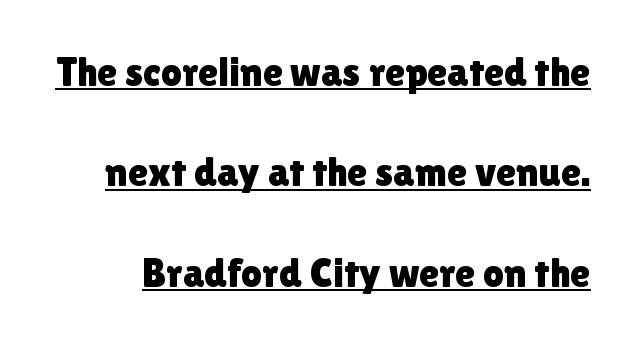
{"serif": "no", "italic": "no", "width": "normal", "x_height": "medium", "monospaced": "no", "underline": "yes", "line_spacing": "loose", "line_spacing_ratio": 2.45, "letter_spacing": "normal", "letter_spacing_em": 0.0, "glyph_px": 41}
